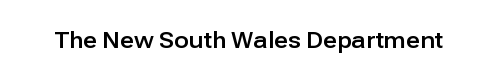
The image shows 22 px text type, upright; set normal letter spacing, not underlined.
